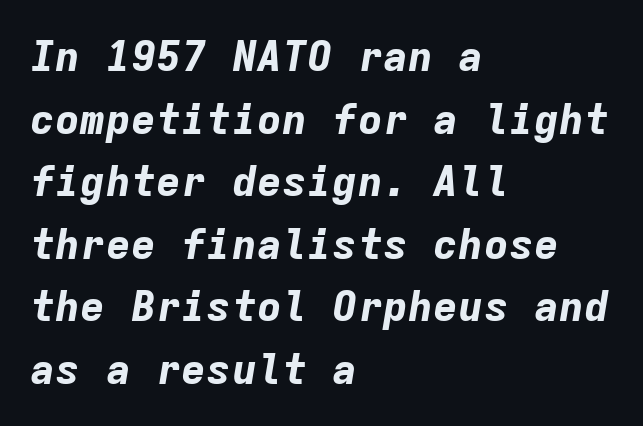
{"italic": "yes", "lean": "right", "slant_degrees": 9, "bold": "yes", "weight": "bold", "width": "normal", "stroke_contrast": "low", "x_height": "medium", "monospaced": "yes", "underline": "no", "align": "left", "line_spacing": "normal", "line_spacing_ratio": 1.49, "letter_spacing": "normal", "letter_spacing_em": 0.0, "glyph_px": 42}
